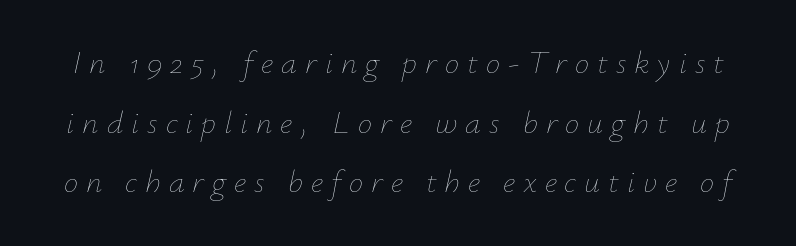
The image shows 32 px thin type, italic (leaning right); set line spacing 1.86x, unusually wide letter spacing (+0.25 em), not underlined; low stroke contrast and a small x-height.
